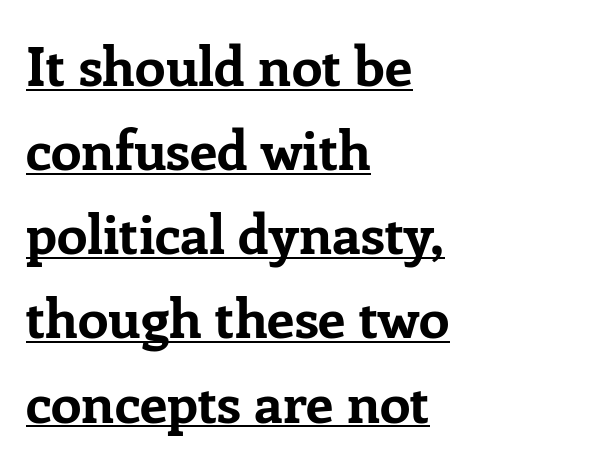
Q: Is the text bold? A: Yes.
Q: Is the text italic (slanted)? A: No, it is upright.
Q: Is the typeface a serif or a sans-serif typeface? A: Serif.
Q: Is the text underlined? A: Yes.
Q: How is the paragraph aligned? A: Left-aligned.
Q: Is the spacing between letters normal or unusually wide? A: Normal.
Q: Is the spacing between lines tight, normal or loose? A: Normal.
Q: Width (condensed, normal, or wide)? A: Normal.
Q: Stroke contrast? A: Low.
Q: x-height? A: Medium.
Q: Monospaced? A: No.
